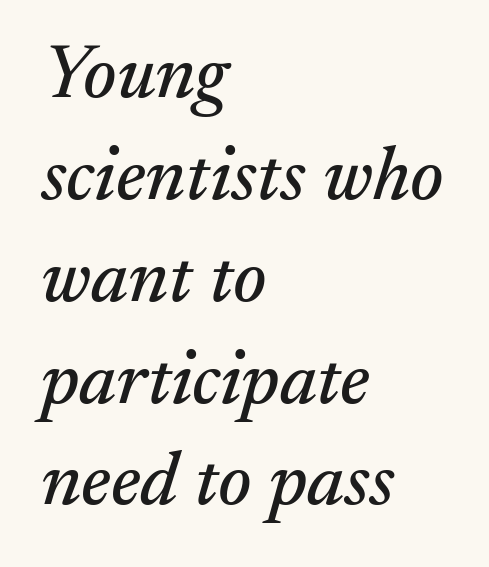
{"serif": "yes", "italic": "yes", "lean": "right", "slant_degrees": 17, "width": "normal", "stroke_contrast": "medium", "x_height": "small", "monospaced": "no", "underline": "no", "align": "left", "line_spacing": "normal", "line_spacing_ratio": 1.34, "letter_spacing": "normal", "letter_spacing_em": 0.0, "glyph_px": 76}
